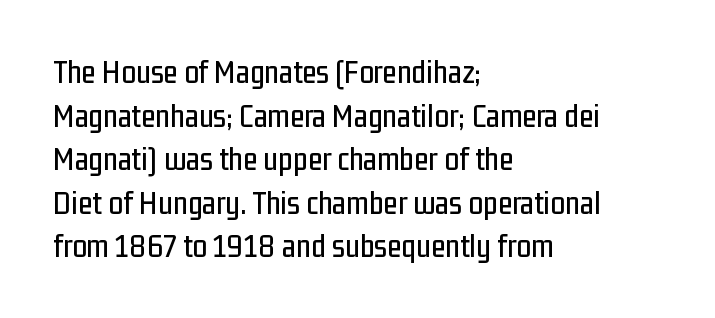
The image shows 33 px condensed sans-serif type, upright; set left-aligned, normal line spacing (1.32x), normal letter spacing, not underlined; low stroke contrast and a medium x-height.
